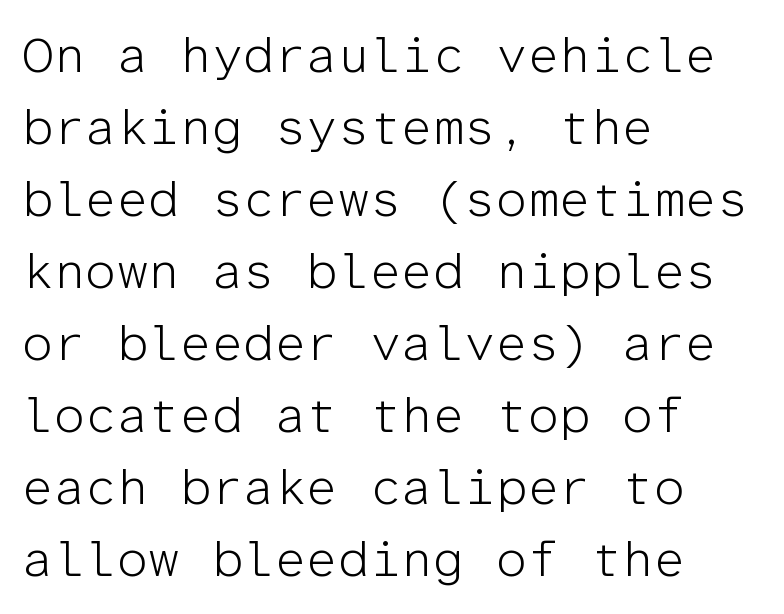
{"serif": "no", "italic": "no", "bold": "no", "weight": "light", "width": "normal", "stroke_contrast": "low", "x_height": "medium", "monospaced": "yes", "underline": "no", "align": "left", "line_spacing": "normal", "line_spacing_ratio": 1.44, "letter_spacing": "normal", "letter_spacing_em": 0.0, "glyph_px": 50}
